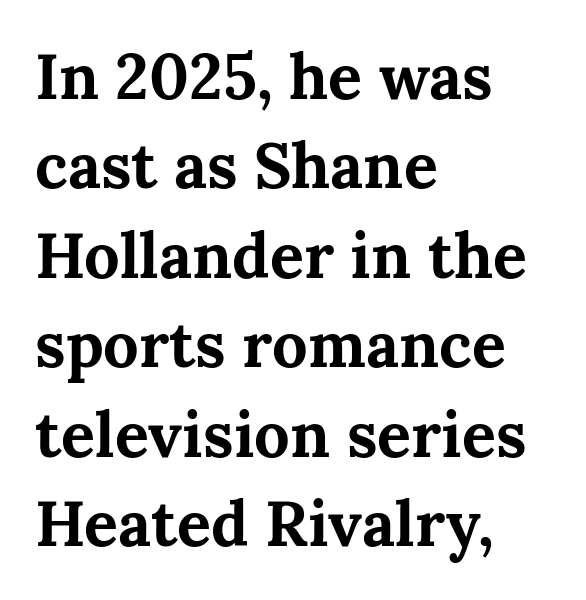
Where is the straight margin? On the left. In terms of letterspacing, this is plain default setting. Posture: vertical. Descender tails drop into unmarked territory.
